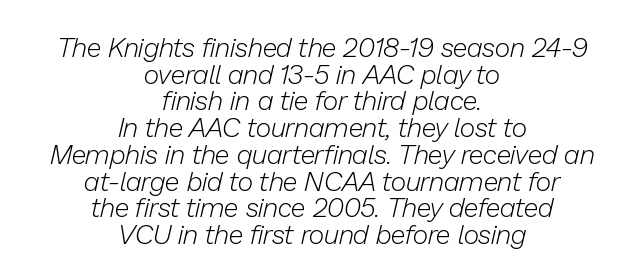
The image shows 27 px text type, italic (leaning right); set centered, tight line spacing (0.99x), normal letter spacing, not underlined.
